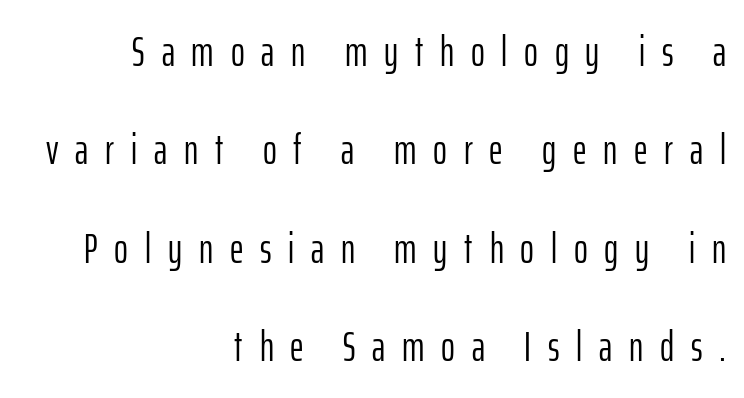
{"serif": "no", "italic": "no", "bold": "no", "weight": "light", "width": "condensed", "stroke_contrast": "low", "x_height": "medium", "monospaced": "no", "underline": "no", "align": "right", "line_spacing": "loose", "line_spacing_ratio": 2.34, "letter_spacing": "wide", "letter_spacing_em": 0.4, "glyph_px": 42}
